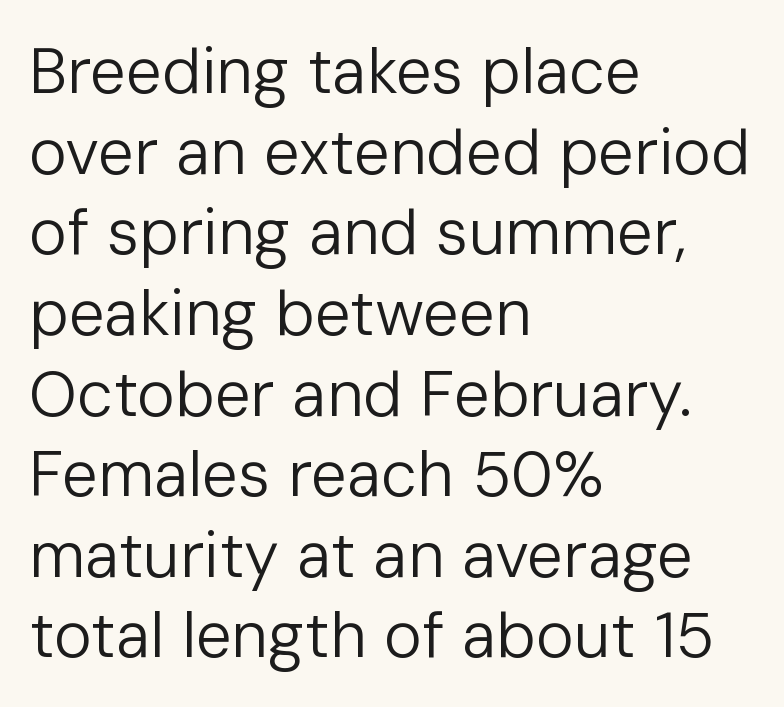
The compositor pushed each line to the left boundary. The letters advance in unequal steps, a hallmark of proportional type. The letters stand straight up with perfectly vertical stems. Each stroke keeps to a modest, everyday thickness or less.
